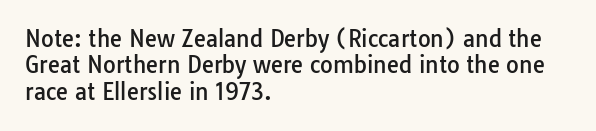
The image shows 22 px text type, upright; set left-aligned, line spacing 1.2x, normal letter spacing, not underlined.
